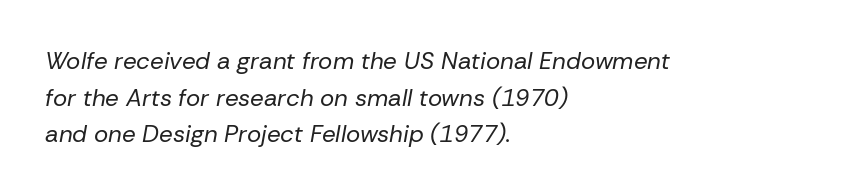
Visually the block forms a straight wall on the left and a jagged coastline on the right. Slant detected: the letters are inclined. This is not heavy type; no bold has been used. Notice how descenders clear the ascenders below comfortably — that's standard leading. Letter spacing: default. Plain, unruled lines of type.
